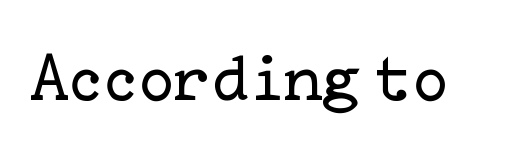
The image shows 66 px regular-weight serif type, upright; set normal letter spacing, not underlined; low stroke contrast and a medium x-height.
